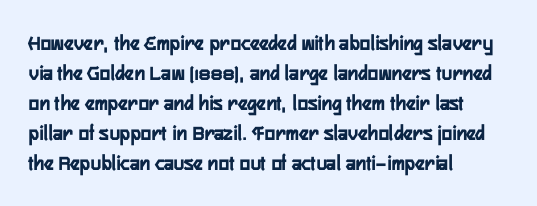
The image shows 22 px text type, upright; set left-aligned, normal line spacing (1.36x), normal letter spacing, not underlined.
